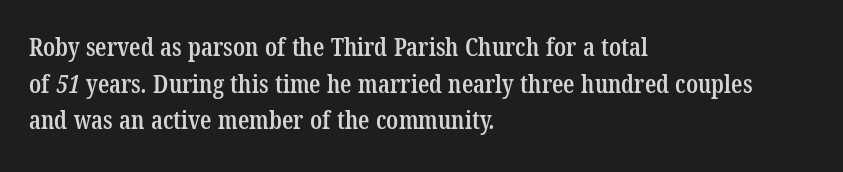
{"bold": "semi", "underline": "no", "align": "left", "line_spacing": "normal", "line_spacing_ratio": 1.47, "letter_spacing": "normal", "letter_spacing_em": 0.0, "glyph_px": 25}
